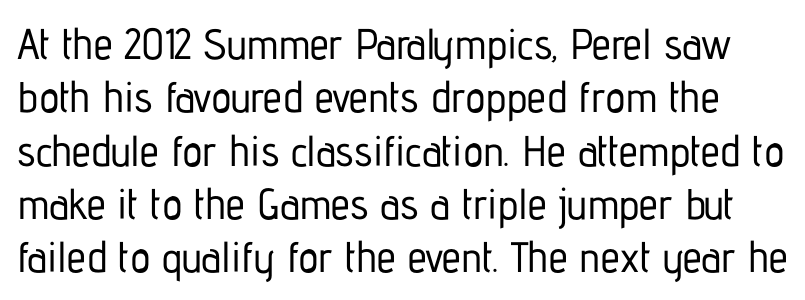
Q: Is the text italic (slanted)? A: No, it is upright.
Q: Is the typeface a serif or a sans-serif typeface? A: Sans-serif.
Q: Is the text underlined? A: No.
Q: Is the spacing between letters normal or unusually wide? A: Normal.
Q: Width (condensed, normal, or wide)? A: Condensed.
Q: Stroke contrast? A: Low.
Q: x-height? A: Medium.
Q: Monospaced? A: No.
